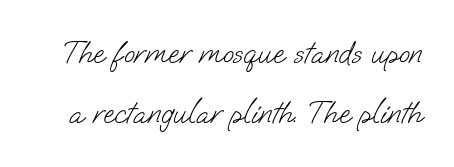
These glyphs show unthickened strokes, regular width or finer. These lines are rendered in a variable-pitch font. The words here are not underlined. Spacing between characters is what you'd get straight out of the box. The text was rendered using a sans face with plain stroke endings.
